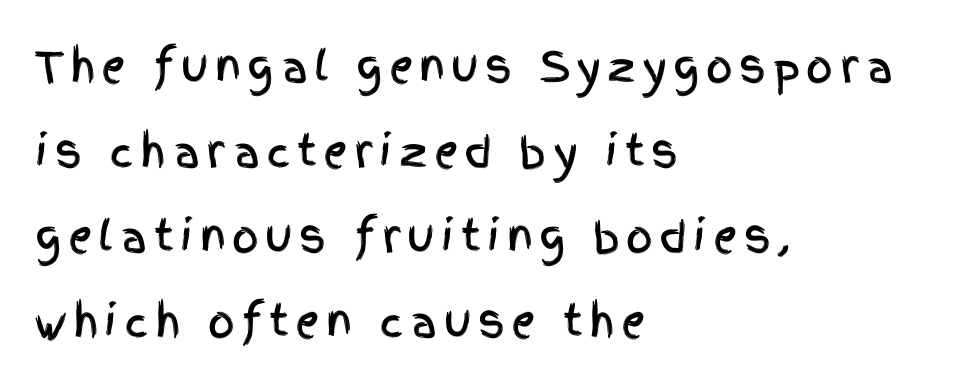
Compared with typical paragraphs, the rows here are farther apart. Notice how the stems are strictly vertical — no italics here. The characters display no serif detailing; their extremities are plain. The rendering uses natural spacing where letterforms have individual widths.
